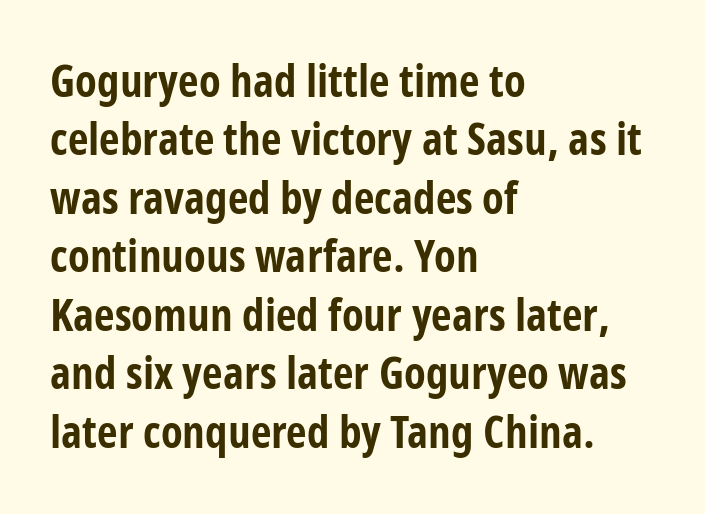
{"serif": "no", "italic": "no", "bold": "yes", "weight": "bold", "width": "condensed", "stroke_contrast": "low", "x_height": "medium", "monospaced": "no", "underline": "no", "align": "left", "line_spacing": "normal", "line_spacing_ratio": 1.3, "letter_spacing": "normal", "letter_spacing_em": 0.0, "glyph_px": 45}
